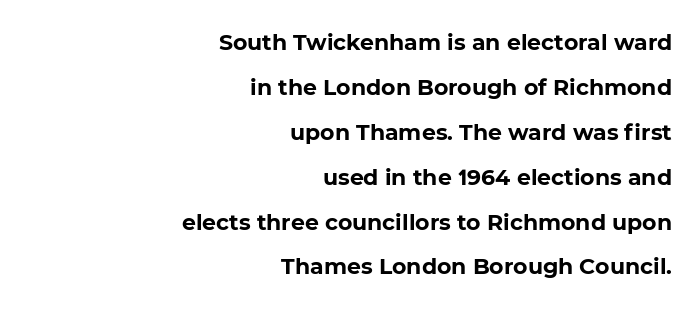
{"bold": "yes", "underline": "no", "align": "right", "line_spacing": "loose", "line_spacing_ratio": 2.04, "letter_spacing": "normal", "letter_spacing_em": 0.0, "glyph_px": 22}
